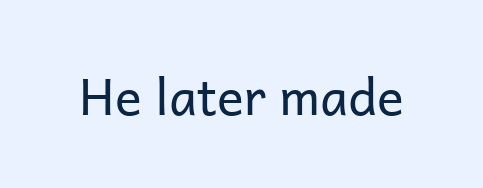
The image shows 50 px regular-weight sans-serif type, upright; set normal letter spacing, not underlined; low stroke contrast and a medium x-height.
